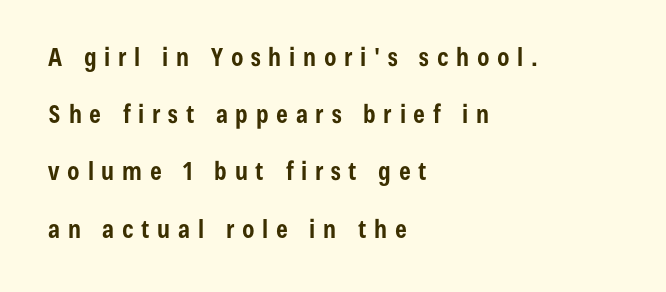
The image shows 25 px bold type, upright; set left-aligned, loose line spacing (2.29x), unusually wide letter spacing (+0.31 em), not underlined.
